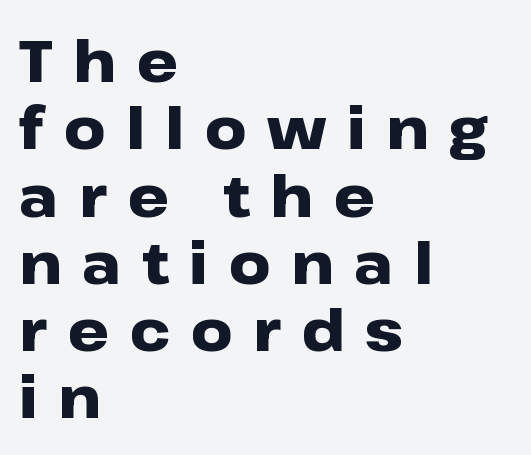
Casual observation: everything's shoved over to the left. The letters stand upright; this is a roman face. The tracking reads as deliberately expanded to a designer's eye. The passage shown is typed in a proportional face where columns would drift.
